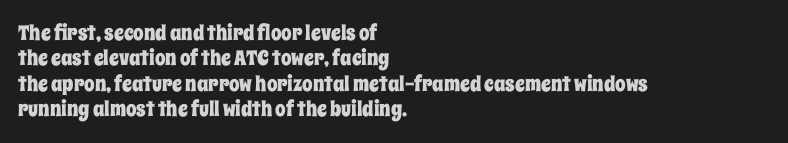
Short and long lines alike share a common starting point at left. Letters rest on an invisible, unmarked baseline. No extra tracking has been applied to these lines. Is there any slant? The stems are plumb.
